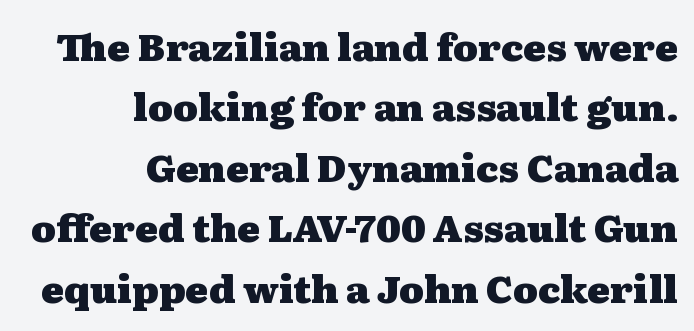
Q: Is the text bold? A: Yes.
Q: Is the text italic (slanted)? A: No, it is upright.
Q: Is the typeface a serif or a sans-serif typeface? A: Serif.
Q: Is the text underlined? A: No.
Q: How is the paragraph aligned? A: Right-aligned.
Q: Is the spacing between letters normal or unusually wide? A: Normal.
Q: Is the spacing between lines tight, normal or loose? A: Normal.
Q: Width (condensed, normal, or wide)? A: Wide.
Q: Stroke contrast? A: Medium.
Q: x-height? A: Medium.
Q: Monospaced? A: No.
